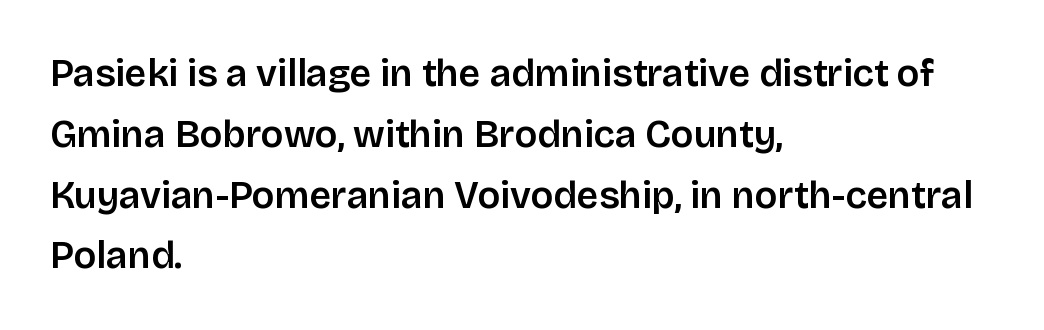
{"serif": "no", "italic": "no", "bold": "semi", "weight": "semibold", "width": "normal", "stroke_contrast": "low", "x_height": "large", "monospaced": "no", "underline": "no", "align": "left", "line_spacing": "normal", "line_spacing_ratio": 1.6, "letter_spacing": "normal", "letter_spacing_em": 0.0, "glyph_px": 38}
